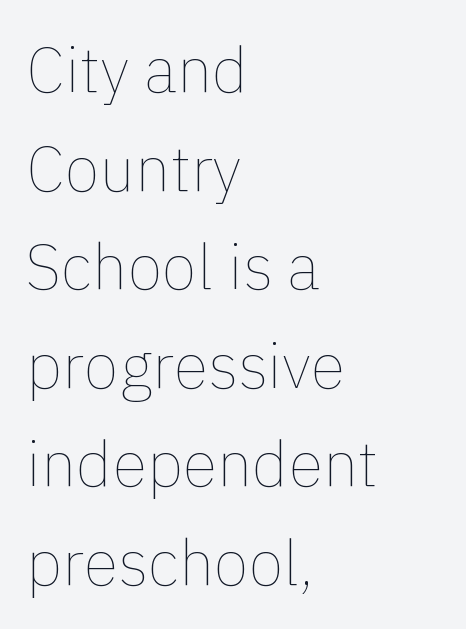
Q: Is the text bold? A: No.
Q: Is the text italic (slanted)? A: No, it is upright.
Q: Is the text underlined? A: No.
Q: How is the paragraph aligned? A: Left-aligned.
Q: Is the spacing between letters normal or unusually wide? A: Normal.
Q: Is the spacing between lines tight, normal or loose? A: Normal.
Q: Width (condensed, normal, or wide)? A: Normal.
Q: x-height? A: Medium.
Q: Monospaced? A: No.
